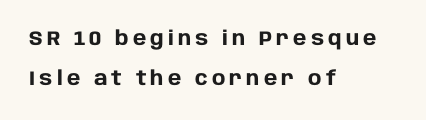
{"italic": "no", "bold": "yes", "underline": "no", "align": "left", "line_spacing": "loose", "line_spacing_ratio": 2.01, "letter_spacing": "wide", "letter_spacing_em": 0.21, "glyph_px": 20}
